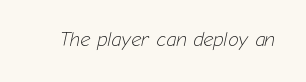
The image shows 20 px text type, italic (leaning right); set normal letter spacing, not underlined.
